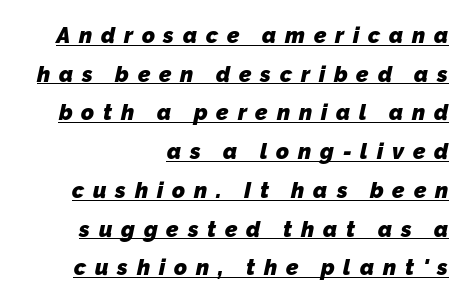
Underlining? Definitely there. Honestly, the letter spacing is so wide it's the main thing you notice. Plenty of ink on the page — the face is bold. Is the block centered? No — it sits flush against the right margin.
